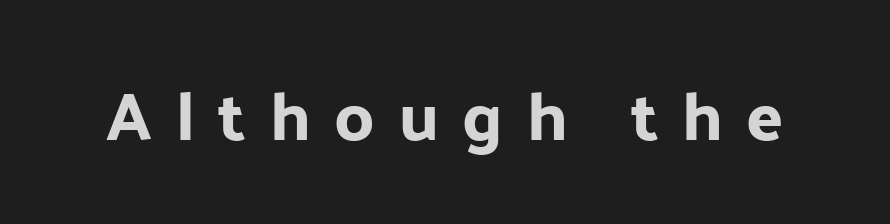
Descender tails drop into unmarked territory. In terms of letterspacing, this is a distinctly airy, spread setting. Posture: upright roman. A typesetter would call this proportional, since set widths differ per character. The passage shown is typeset with a sans-serif family.
